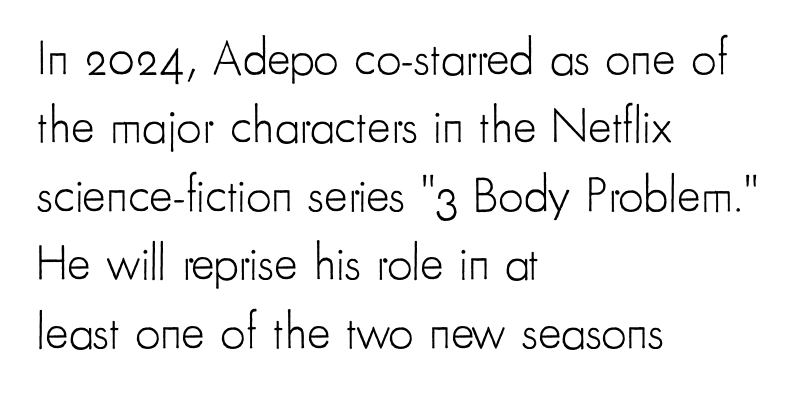
Spacing between characters is what you'd get straight out of the box. Horizontally, the lines are justified to the leading edge only. Each letter keeps its own natural width here, so spacing adapts to shape. Weight: not bold — regular or lighter.
